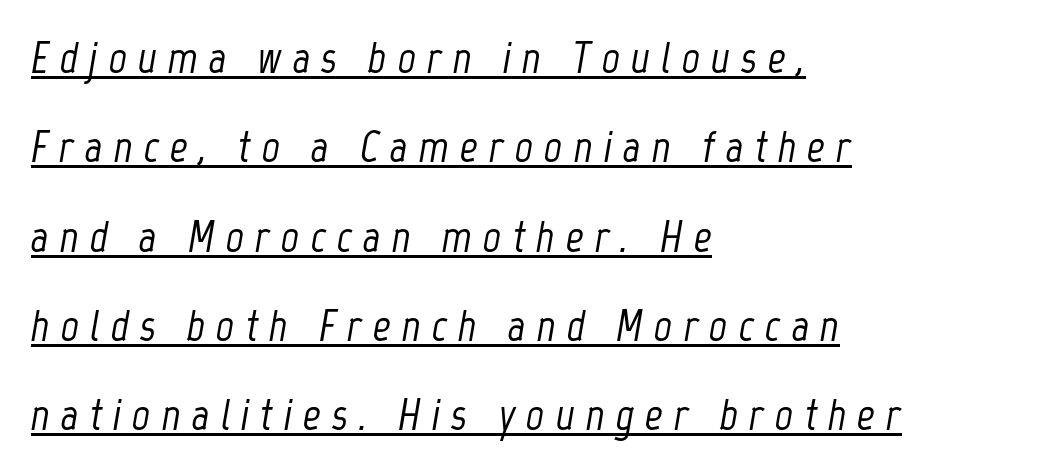
The image shows 44 px condensed type, italic (leaning right); set left-aligned, loose line spacing (2.03x), unusually wide letter spacing (+0.25 em), underlined; low stroke contrast and a medium x-height.
